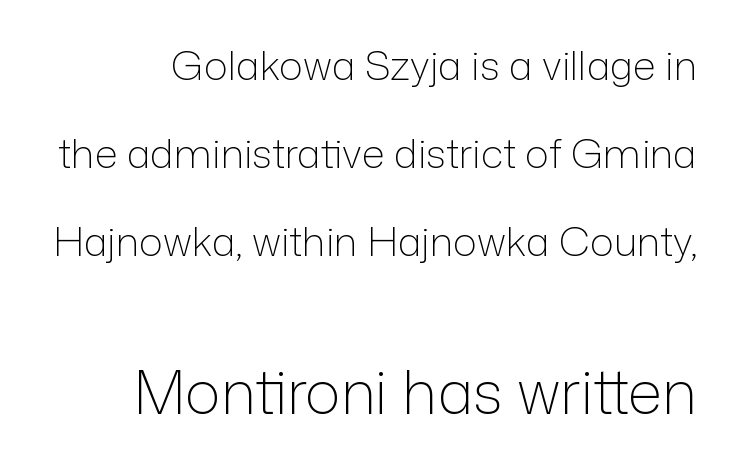
The image shows 60 px light sans-serif type, upright; set loose line spacing (2.2x), normal letter spacing, not underlined; the second (bottom) block is 1.5x larger; low stroke contrast and a medium x-height.
